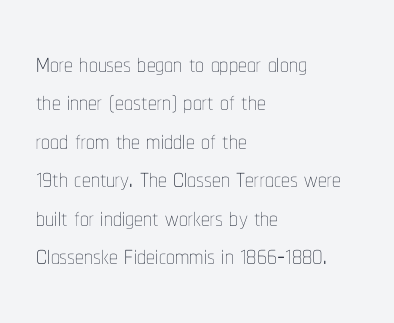
The space beneath each line is pristine and unruled. Is this a fixed-width face? No — the glyphs have proportional, varying widths. The paragraph shown leans on its left margin. The strokes are not fattened; the text isn't bold.
